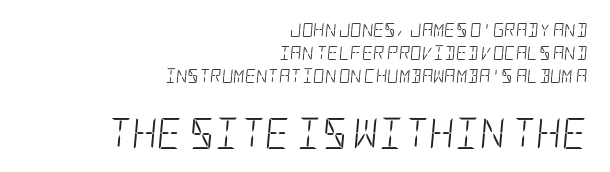
The image shows 31 px light, condensed type, italic (leaning right); set right-aligned, normal line spacing (1.66x), normal letter spacing, not underlined; the second (bottom) block is 2.21x larger; low stroke contrast and a large x-height.
